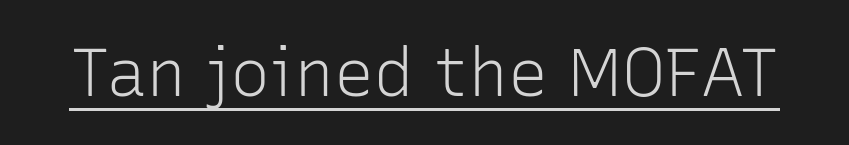
The image shows 67 px light sans-serif type, upright; set normal letter spacing, underlined; low stroke contrast and a medium x-height.
